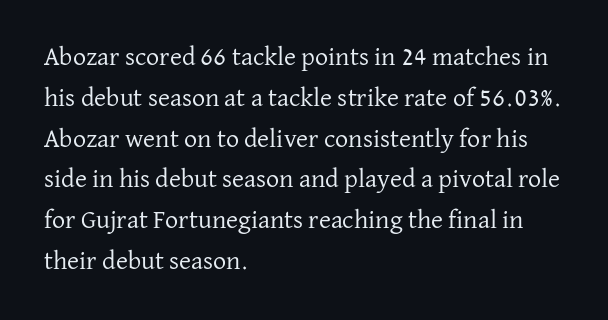
The gap between lines stays unmarked. No extra tracking has been applied to these lines. Does the leading feel generous? No, just average. Short and long lines alike share a common starting point at left.
